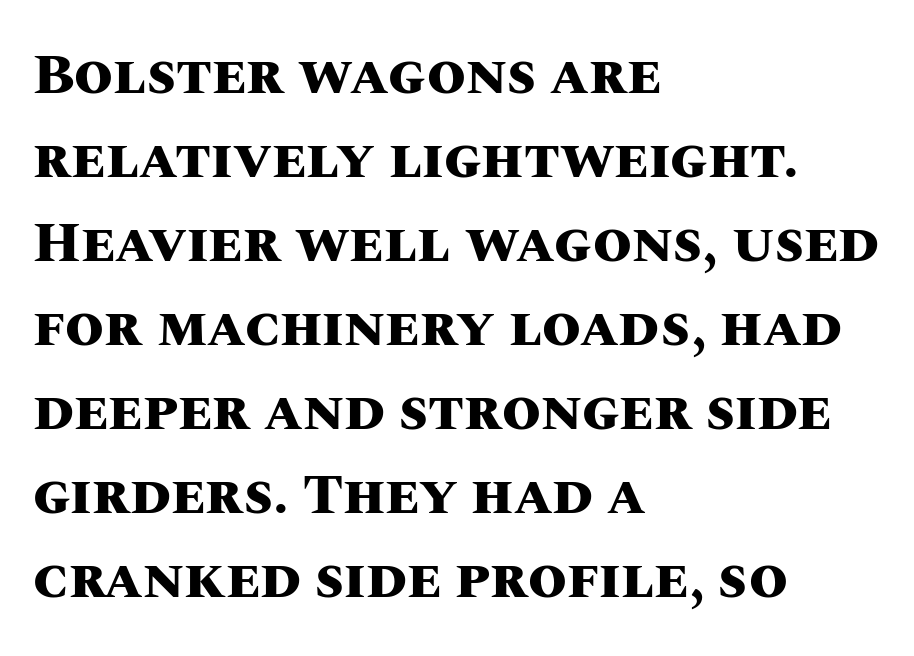
The image shows 56 px heavy type, upright; set left-aligned, normal line spacing (1.5x), normal letter spacing, not underlined; medium stroke contrast and a large x-height.
